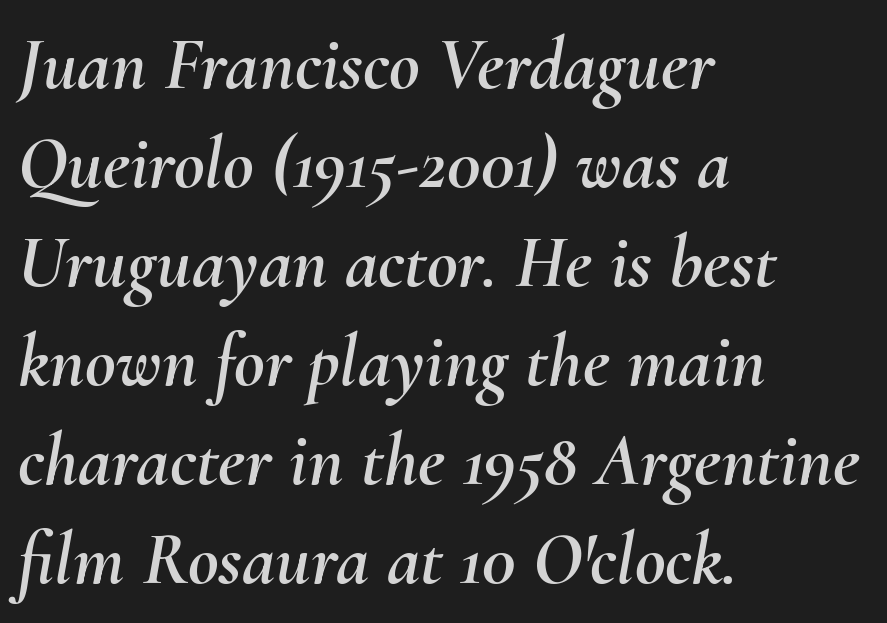
Q: Is the text italic (slanted)? A: Yes, it leans right by about 10 degrees.
Q: Is the text underlined? A: No.
Q: How is the paragraph aligned? A: Left-aligned.
Q: Is the spacing between letters normal or unusually wide? A: Normal.
Q: Is the spacing between lines tight, normal or loose? A: Normal.
Q: Width (condensed, normal, or wide)? A: Normal.
Q: Stroke contrast? A: Medium.
Q: x-height? A: Small.
Q: Monospaced? A: No.
